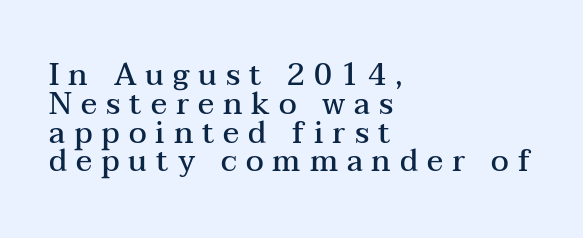
Q: Is the text bold? A: Semi-bold.
Q: Is the text italic (slanted)? A: No, it is upright.
Q: Is the typeface a serif or a sans-serif typeface? A: Serif.
Q: Is the text underlined? A: No.
Q: How is the paragraph aligned? A: Left-aligned.
Q: Is the spacing between letters normal or unusually wide? A: Unusually wide.
Q: Is the spacing between lines tight, normal or loose? A: Tight.
Q: Width (condensed, normal, or wide)? A: Wide.
Q: Stroke contrast? A: Medium.
Q: x-height? A: Medium.
Q: Monospaced? A: No.
